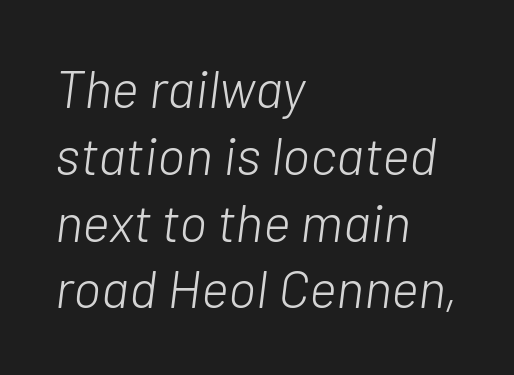
{"italic": "yes", "lean": "right", "slant_degrees": 7, "bold": "no", "weight": "light", "width": "normal", "stroke_contrast": "low", "x_height": "medium", "monospaced": "no", "underline": "no", "align": "left", "line_spacing": "normal", "line_spacing_ratio": 1.26, "letter_spacing": "normal", "letter_spacing_em": 0.0, "glyph_px": 53}
